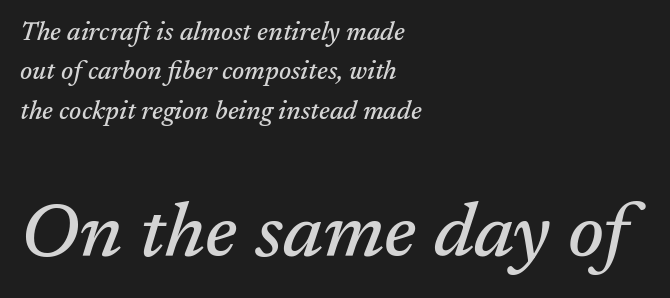
The leading is moderate, giving the passage an even texture. The type family on display is of the serif kind. The rendering applies a slant to the glyphs. The more generous point size was reserved for the lower chunk.
